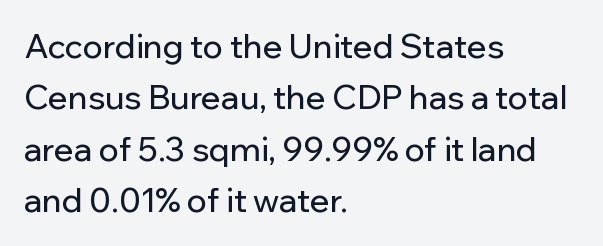
{"serif": "no", "italic": "no", "width": "normal", "stroke_contrast": "low", "x_height": "medium", "monospaced": "no", "underline": "no", "align": "left", "line_spacing": "normal", "line_spacing_ratio": 1.56, "letter_spacing": "normal", "letter_spacing_em": 0.0, "glyph_px": 33}
